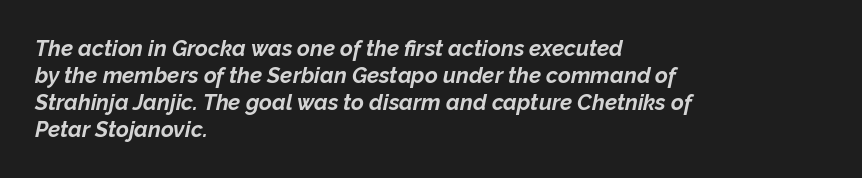
Quick note: italic. Honestly, there is no underline to notice here at all. The tracking reads as untouched default to a designer's eye. Students, this is bold: see how much ink each stroke carries. Is the block centered? No — it sits flush against the left margin.
